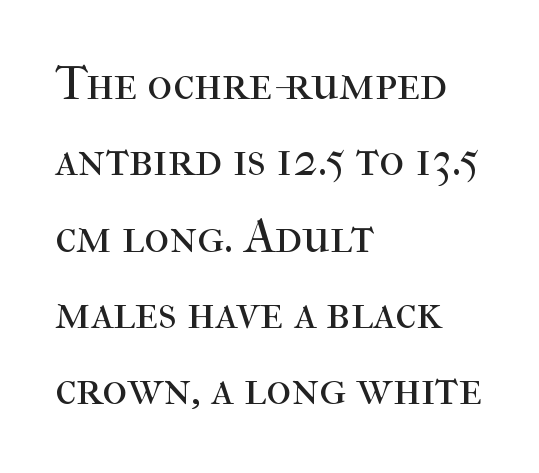
Letter spacing: default. Every row of glyphs begins at an identical x-position on the left. Observe the serifs anchoring each vertical stroke in this sample. Each letter keeps its own natural width here, so spacing adapts to shape.
